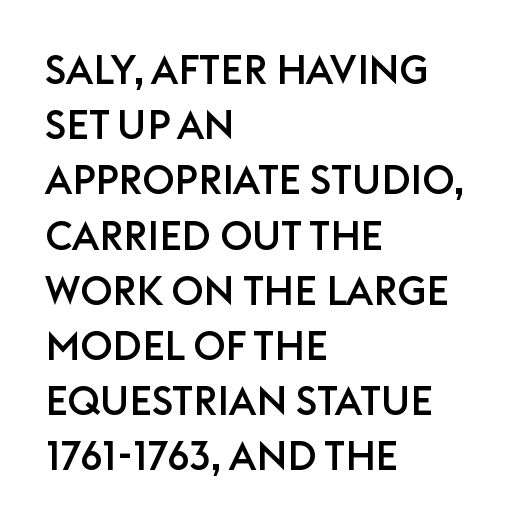
The image shows 40 px sans-serif type, upright; set left-aligned, normal line spacing (1.38x), normal letter spacing, not underlined; low stroke contrast and a large x-height.
